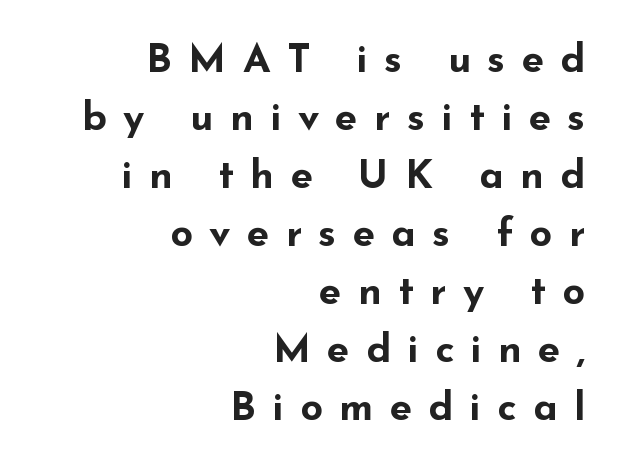
The image shows 40 px bold, wide sans-serif type, upright; set right-aligned, normal line spacing (1.45x), unusually wide letter spacing (+0.41 em), not underlined; low stroke contrast and a small x-height.
